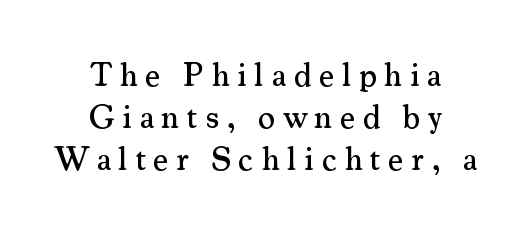
The image shows 33 px serif type, upright; set centered, normal line spacing (1.27x), unusually wide letter spacing (+0.23 em), not underlined; medium stroke contrast and a small x-height.
